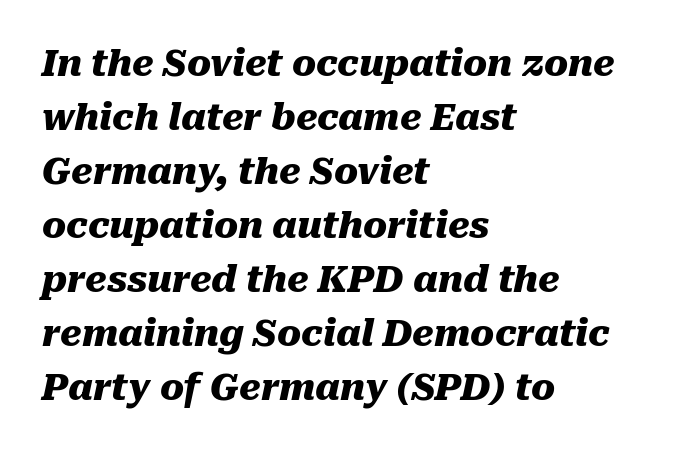
{"italic": "yes", "lean": "right", "slant_degrees": 10, "bold": "yes", "weight": "heavy", "width": "normal", "stroke_contrast": "medium", "x_height": "medium", "monospaced": "no", "underline": "no", "align": "left", "line_spacing": "normal", "line_spacing_ratio": 1.5, "letter_spacing": "normal", "letter_spacing_em": 0.0, "glyph_px": 36}
